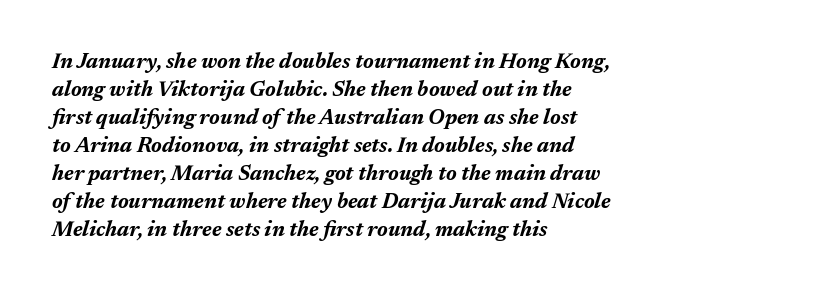
Q: Is the text bold? A: Yes.
Q: Is the text italic (slanted)? A: Yes, it leans right by about 17 degrees.
Q: Is the text underlined? A: No.
Q: How is the paragraph aligned? A: Left-aligned.
Q: Is the spacing between letters normal or unusually wide? A: Normal.
Q: Is the spacing between lines tight, normal or loose? A: Normal.
